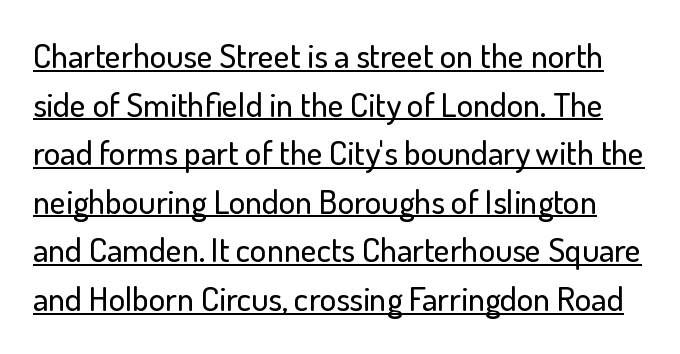
{"serif": "no", "italic": "no", "width": "normal", "stroke_contrast": "low", "x_height": "small", "monospaced": "no", "underline": "yes", "line_spacing": "normal", "line_spacing_ratio": 1.43, "letter_spacing": "normal", "letter_spacing_em": 0.0, "glyph_px": 34}
